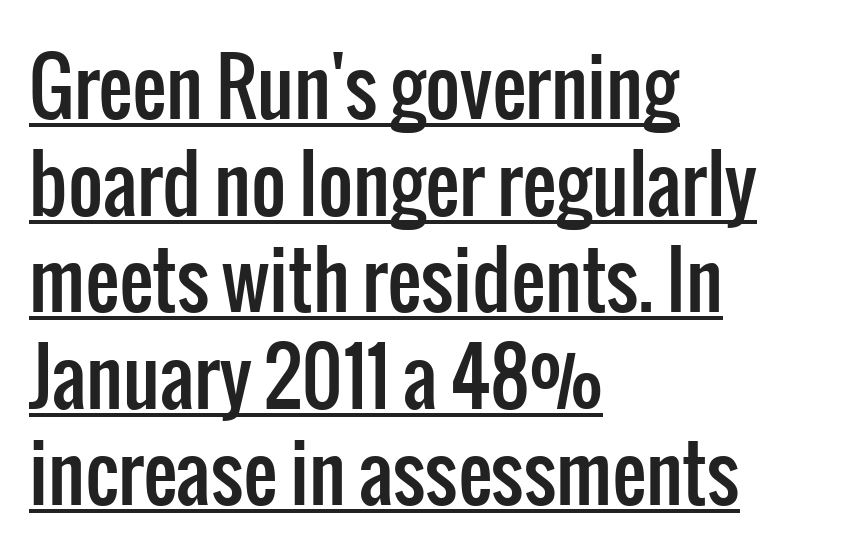
Q: Is the text italic (slanted)? A: No, it is upright.
Q: Is the typeface a serif or a sans-serif typeface? A: Sans-serif.
Q: Is the text underlined? A: Yes.
Q: How is the paragraph aligned? A: Left-aligned.
Q: Is the spacing between letters normal or unusually wide? A: Normal.
Q: Is the spacing between lines tight, normal or loose? A: Normal.
Q: Width (condensed, normal, or wide)? A: Condensed.
Q: Stroke contrast? A: Low.
Q: x-height? A: Medium.
Q: Monospaced? A: No.
